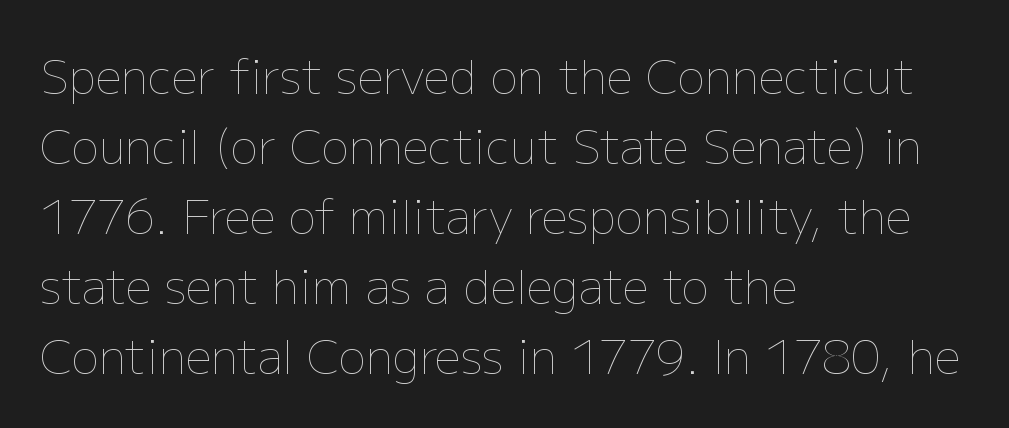
{"italic": "no", "bold": "no", "weight": "thin", "width": "normal", "stroke_contrast": "low", "x_height": "medium", "monospaced": "no", "underline": "no", "align": "left", "line_spacing": "normal", "line_spacing_ratio": 1.52, "letter_spacing": "normal", "letter_spacing_em": 0.0, "glyph_px": 46}
